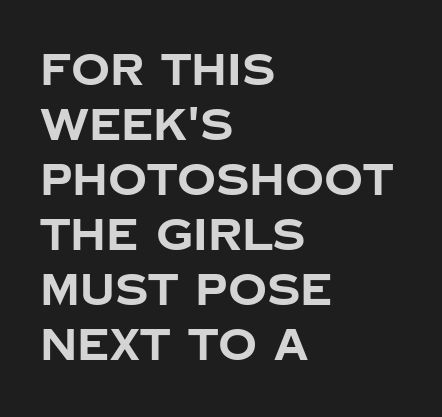
The image shows 43 px bold sans-serif type, upright; set left-aligned, normal line spacing (1.28x), normal letter spacing, not underlined; low stroke contrast and a large x-height.
